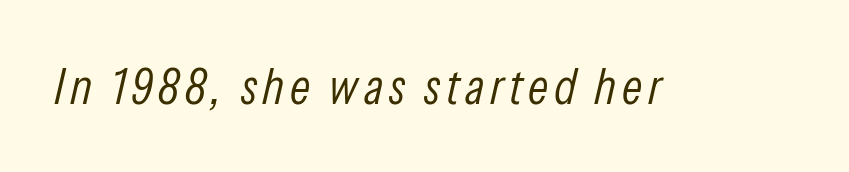
Q: Is the text bold? A: No.
Q: Is the text italic (slanted)? A: Yes, it leans right by about 13 degrees.
Q: Is the text underlined? A: No.
Q: Width (condensed, normal, or wide)? A: Condensed.
Q: Stroke contrast? A: Low.
Q: x-height? A: Medium.
Q: Monospaced? A: No.
